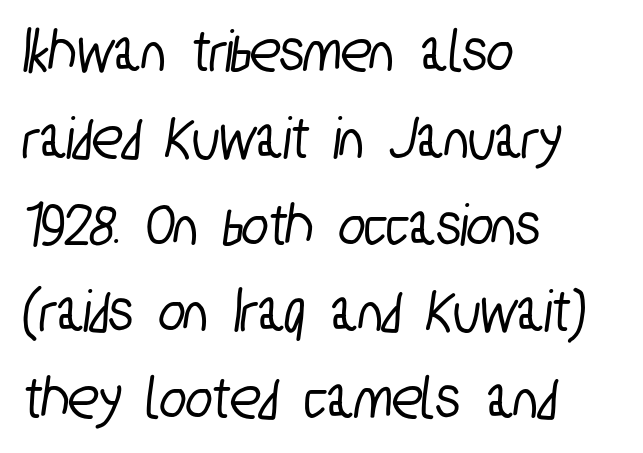
{"serif": "no", "width": "condensed", "stroke_contrast": "low", "x_height": "medium", "monospaced": "no", "underline": "no", "align": "left", "line_spacing": "normal", "line_spacing_ratio": 1.4, "letter_spacing": "normal", "letter_spacing_em": 0.0, "glyph_px": 62}
